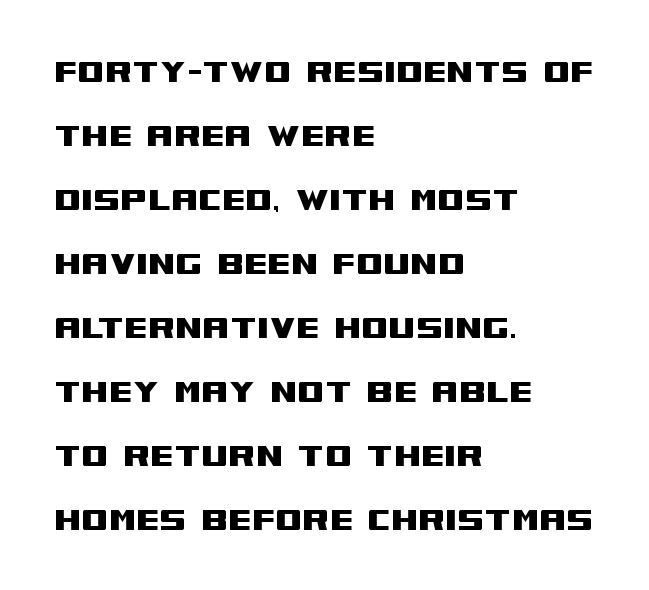
The compositor pushed each line to the left boundary. No extra tracking has been applied to these lines. Italic: no, the glyphs are upright roman. The designer left line spacing at the default. The font family rendered here belongs to the sans-serif group. Here the designer chose a conventional face with non-uniform glyph widths.
